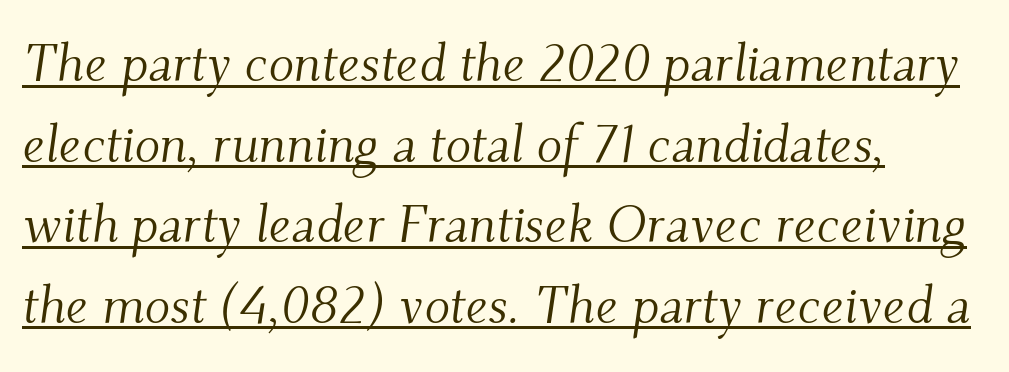
{"serif": "yes", "italic": "yes", "lean": "right", "slant_degrees": 9, "bold": "no", "weight": "light", "width": "normal", "stroke_contrast": "medium", "x_height": "small", "monospaced": "no", "underline": "yes", "align": "left", "line_spacing": "normal", "line_spacing_ratio": 1.52, "letter_spacing": "normal", "letter_spacing_em": 0.0, "glyph_px": 53}
